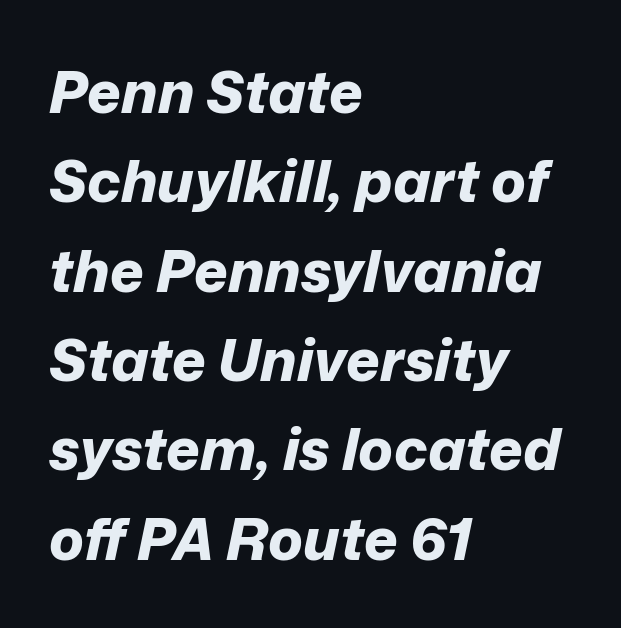
Q: Is the text bold? A: Yes.
Q: Is the text italic (slanted)? A: Yes, it leans right by about 12 degrees.
Q: Is the text underlined? A: No.
Q: How is the paragraph aligned? A: Left-aligned.
Q: Is the spacing between letters normal or unusually wide? A: Normal.
Q: Is the spacing between lines tight, normal or loose? A: Normal.
Q: Width (condensed, normal, or wide)? A: Normal.
Q: Stroke contrast? A: Low.
Q: x-height? A: Medium.
Q: Monospaced? A: No.
